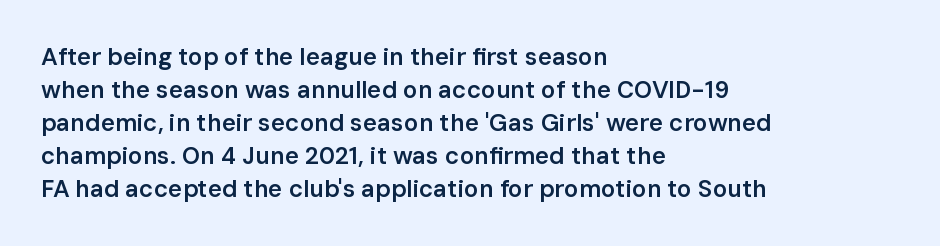
Leading: standard. The passage shown is semibold, sitting just below true bold. Descenders are the only things crossing below the line. Inter-character spacing is left at the font's built-in metrics. Notice how the stems are strictly vertical — no italics here.
